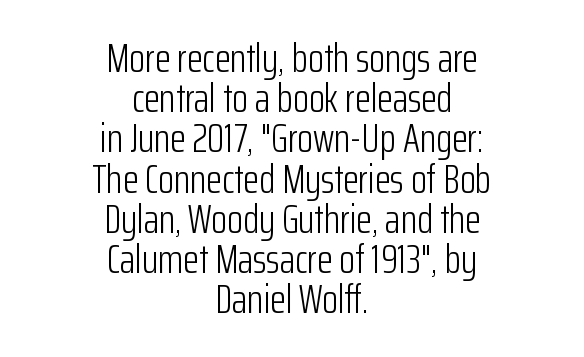
Spacing verdict: proportional, widths tailored to each character. Lines of text with bare space underneath. The face looks like a standard text weight, possibly lighter. The lettering holds an erect, upright posture throughout. This rendering leaves character spacing at its baseline value. Regarding serifs, this sample does without them.
